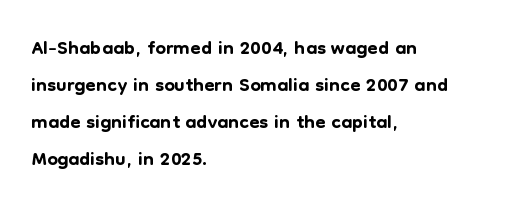
Q: Is the text italic (slanted)? A: No, it is upright.
Q: Is the typeface a serif or a sans-serif typeface? A: Sans-serif.
Q: Is the text underlined? A: No.
Q: How is the paragraph aligned? A: Left-aligned.
Q: Is the spacing between letters normal or unusually wide? A: Normal.
Q: Width (condensed, normal, or wide)? A: Normal.
Q: Stroke contrast? A: Low.
Q: x-height? A: Medium.
Q: Monospaced? A: No.
